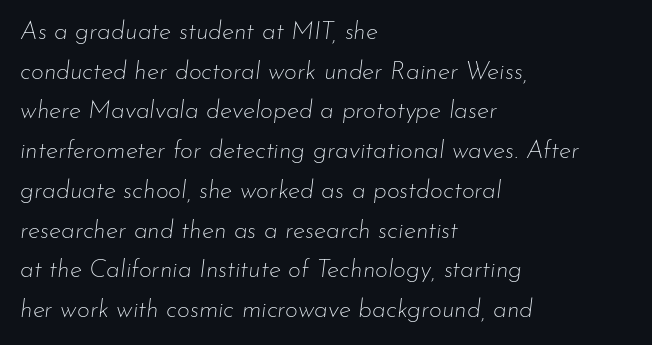
{"italic": "yes", "lean": "right", "slant_degrees": 7, "bold": "no", "underline": "no", "align": "left", "line_spacing": "normal", "line_spacing_ratio": 1.59, "letter_spacing": "normal", "letter_spacing_em": 0.0, "glyph_px": 25}
